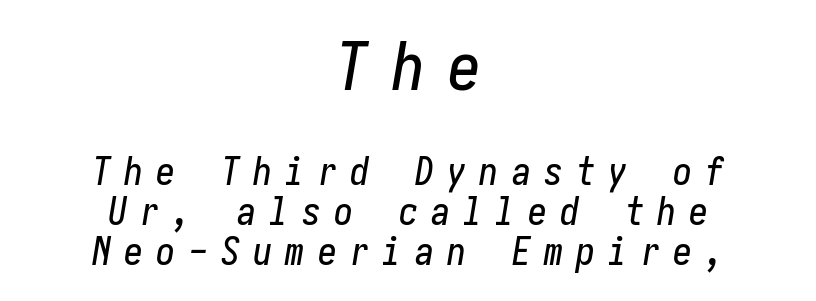
Does the leading feel generous? Not at all — it's pinched. Check the space under the baseline: it is left empty. Compared with typical body copy, the letter spacing here is much looser. Notice how the passage keeps no hard edge, just a central spine. Would a proofreader flag this as italicized? Yes.
